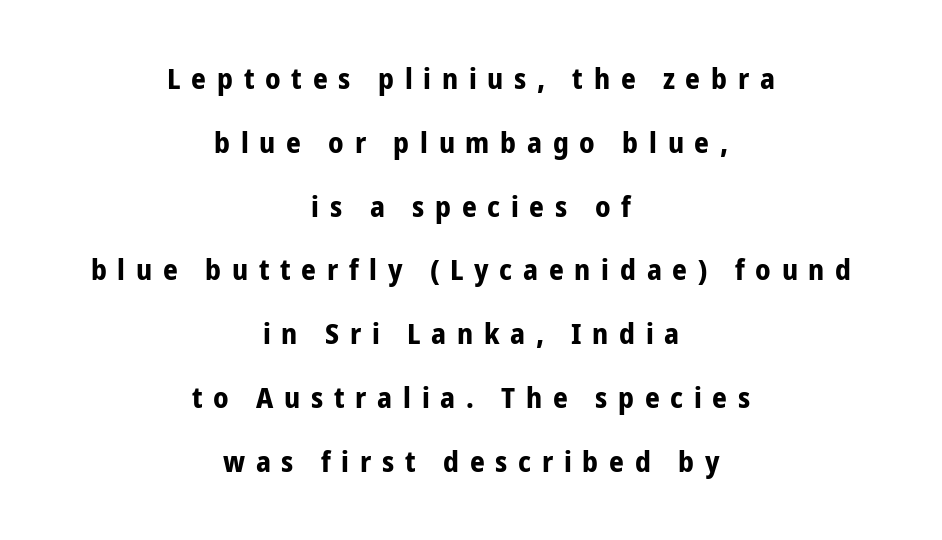
{"serif": "no", "italic": "no", "bold": "yes", "weight": "bold", "width": "condensed", "stroke_contrast": "low", "x_height": "medium", "monospaced": "no", "underline": "no", "align": "center", "line_spacing": "loose", "line_spacing_ratio": 2.2, "letter_spacing": "wide", "letter_spacing_em": 0.37, "glyph_px": 29}
